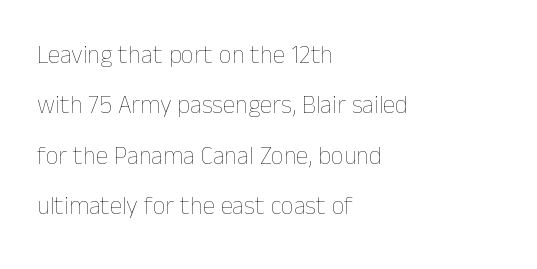
Every stem runs plumb, perpendicular to the baseline. Each stroke keeps to a modest, everyday thickness or less. Compared with a centered layout, this one pins lines to the left instead. In terms of leading, this rendering errs on the spacious side. Does extra space separate the letters? No, they use regular spacing.
